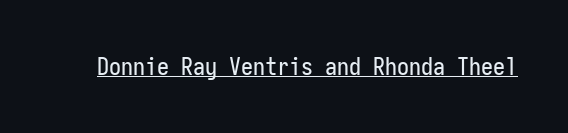
Q: Is the text italic (slanted)? A: No, it is upright.
Q: Is the text underlined? A: Yes.
Q: Is the spacing between letters normal or unusually wide? A: Normal.
